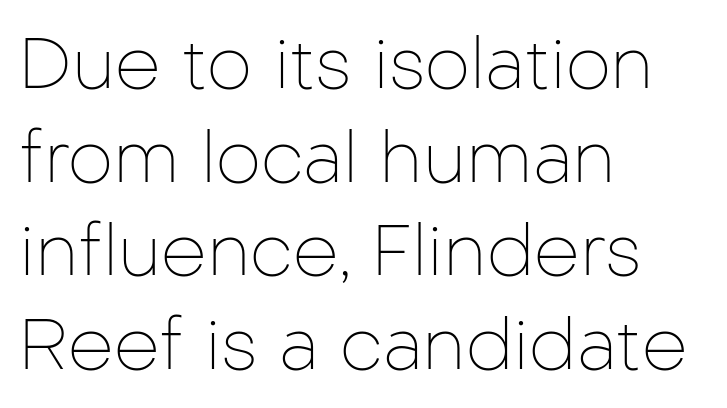
{"serif": "no", "italic": "no", "bold": "no", "weight": "thin", "width": "normal", "stroke_contrast": "low", "x_height": "medium", "monospaced": "no", "underline": "no", "align": "left", "line_spacing": "normal", "line_spacing_ratio": 1.3, "letter_spacing": "normal", "letter_spacing_em": 0.0, "glyph_px": 72}
